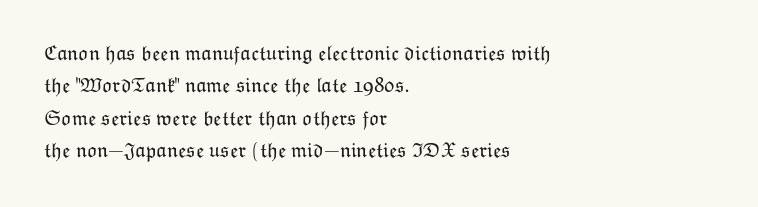
Q: Is the text bold? A: No.
Q: Is the text italic (slanted)? A: No, it is upright.
Q: Is the text underlined? A: No.
Q: How is the paragraph aligned? A: Left-aligned.
Q: Is the spacing between letters normal or unusually wide? A: Normal.
Q: Is the spacing between lines tight, normal or loose? A: Normal.
